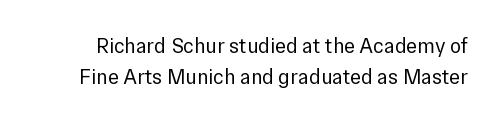
The image shows 21 px text type, upright; set normal line spacing (1.48x), normal letter spacing, not underlined.
